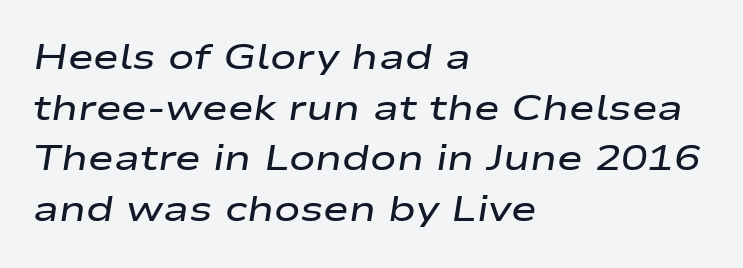
Q: Is the text bold? A: Semi-bold.
Q: Is the text italic (slanted)? A: Yes, it leans right by about 9 degrees.
Q: Is the text underlined? A: No.
Q: How is the paragraph aligned? A: Left-aligned.
Q: Is the spacing between letters normal or unusually wide? A: Normal.
Q: Is the spacing between lines tight, normal or loose? A: Normal.
Q: Width (condensed, normal, or wide)? A: Wide.
Q: Stroke contrast? A: Low.
Q: x-height? A: Medium.
Q: Monospaced? A: No.
